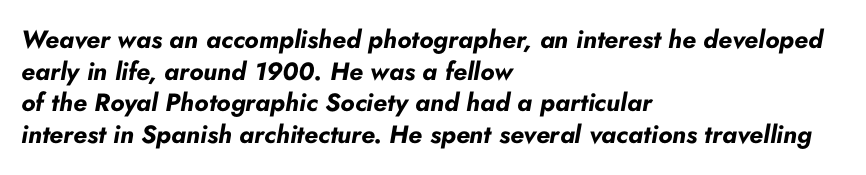
Q: Is the text bold? A: Yes.
Q: Is the text italic (slanted)? A: Yes, it leans right by about 10 degrees.
Q: Is the text underlined? A: No.
Q: How is the paragraph aligned? A: Left-aligned.
Q: Is the spacing between letters normal or unusually wide? A: Normal.
Q: Is the spacing between lines tight, normal or loose? A: Normal.
